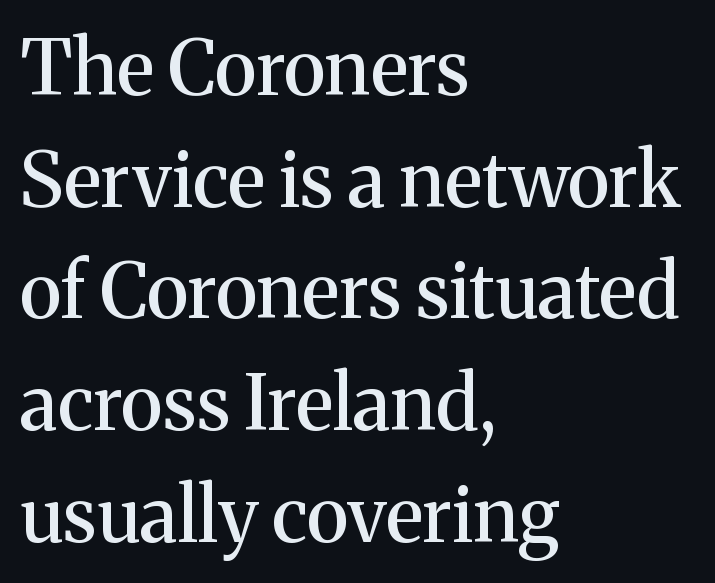
{"serif": "yes", "italic": "no", "width": "normal", "stroke_contrast": "medium", "x_height": "medium", "monospaced": "no", "underline": "no", "align": "left", "line_spacing": "normal", "line_spacing_ratio": 1.47, "letter_spacing": "normal", "letter_spacing_em": 0.0, "glyph_px": 76}
